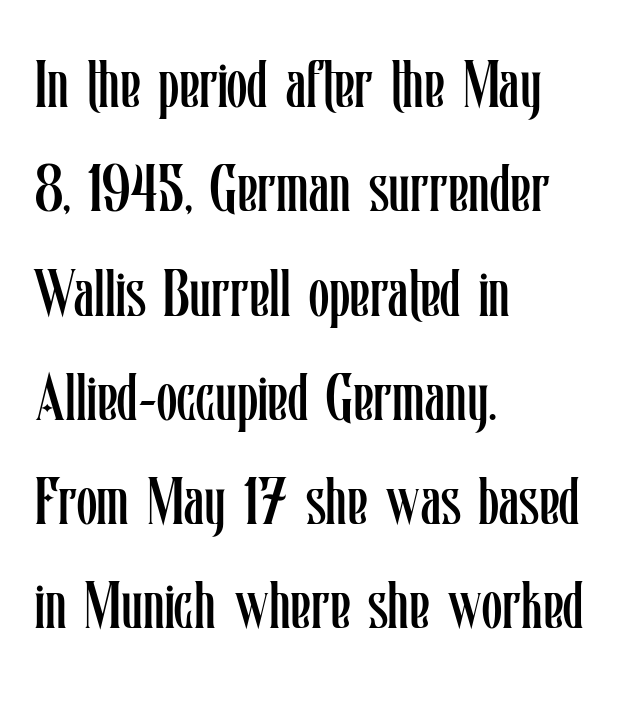
{"italic": "no", "bold": "no", "weight": "regular", "width": "condensed", "stroke_contrast": "low", "x_height": "medium", "monospaced": "no", "underline": "no", "align": "left", "line_spacing": "normal", "line_spacing_ratio": 1.58, "letter_spacing": "normal", "letter_spacing_em": 0.0, "glyph_px": 66}
